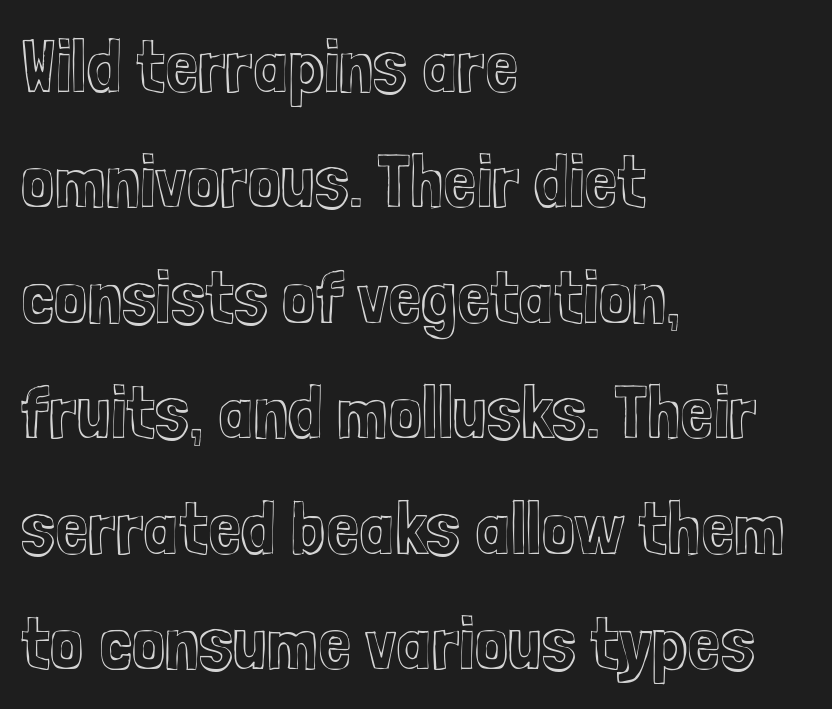
Note the varied advance widths — an 'i' is clearly narrower than an 'm'. The zone under the glyphs is completely vacant. Vertical strokes here are truly vertical. Interline gaps are of average width in this sample. Each word holds together tightly as a unit, with standard inter-letter gaps.
